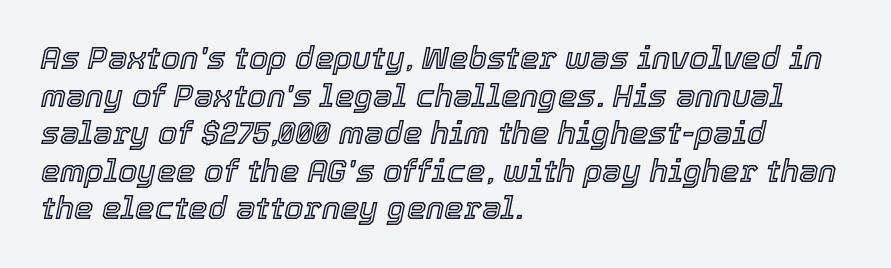
Q: Is the text italic (slanted)? A: Yes, it leans right by about 12 degrees.
Q: Is the text underlined? A: No.
Q: How is the paragraph aligned? A: Left-aligned.
Q: Is the spacing between letters normal or unusually wide? A: Normal.
Q: Width (condensed, normal, or wide)? A: Normal.
Q: x-height? A: Medium.
Q: Monospaced? A: No.
